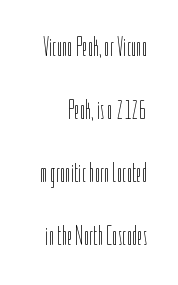
{"italic": "no", "bold": "no", "underline": "no", "align": "right", "line_spacing": "loose", "line_spacing_ratio": 2.33, "letter_spacing": "normal", "letter_spacing_em": 0.0, "glyph_px": 27}
